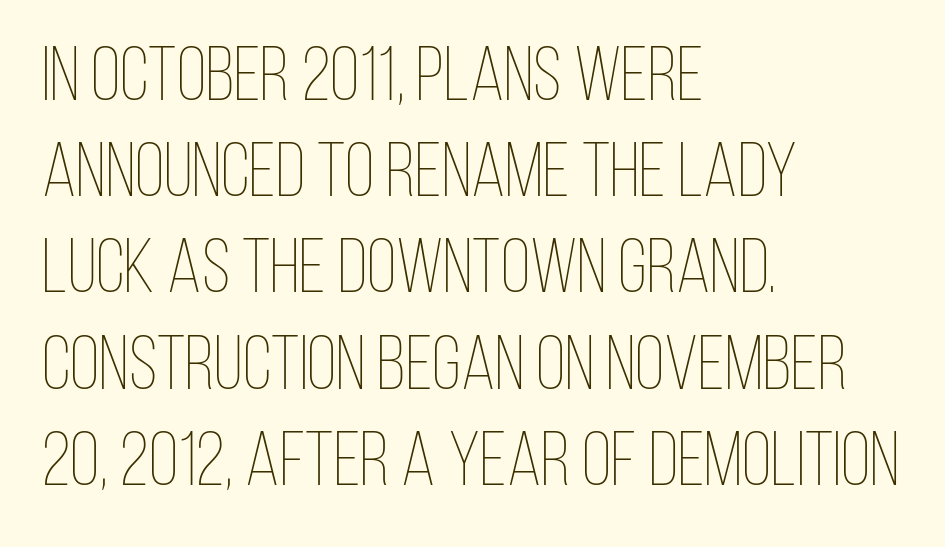
The image shows 77 px thin, condensed type, upright; set left-aligned, normal line spacing (1.25x), normal letter spacing, not underlined; low stroke contrast and a large x-height.
